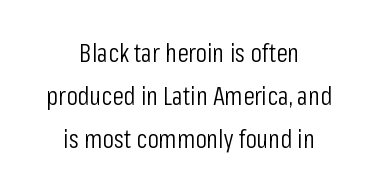
Caption: multi-line text, centered on the measure. No heavy texture on the line: the type isn't bold. This rendering features lettering with no underline. The letterforms sit shoulder to shoulder at normal distance. The passage shown stacks its lines at a standard gap.
